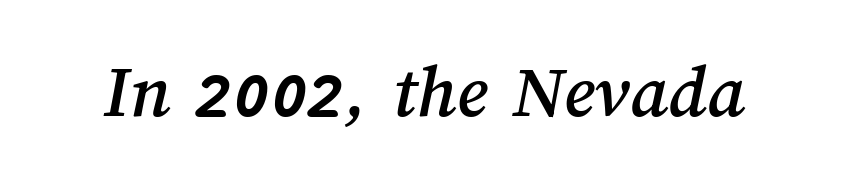
The image shows 77 px text type; set normal letter spacing, not underlined; medium stroke contrast and a medium x-height.
